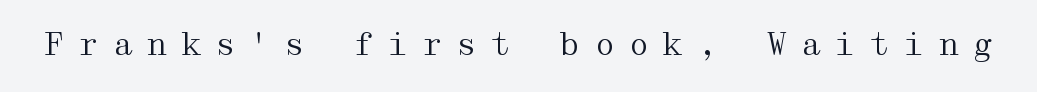
Q: Is the text bold? A: No.
Q: Is the text italic (slanted)? A: No, it is upright.
Q: Is the typeface a serif or a sans-serif typeface? A: Serif.
Q: Is the text underlined? A: No.
Q: Is the spacing between letters normal or unusually wide? A: Unusually wide.
Q: Width (condensed, normal, or wide)? A: Wide.
Q: Stroke contrast? A: Medium.
Q: x-height? A: Medium.
